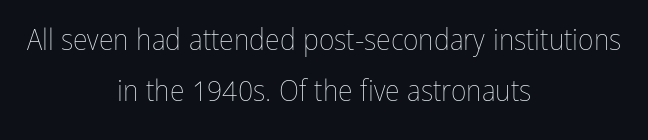
The image shows 30 px thin, condensed type, upright; set centered, line spacing 1.71x, normal letter spacing, not underlined; low stroke contrast and a medium x-height.
